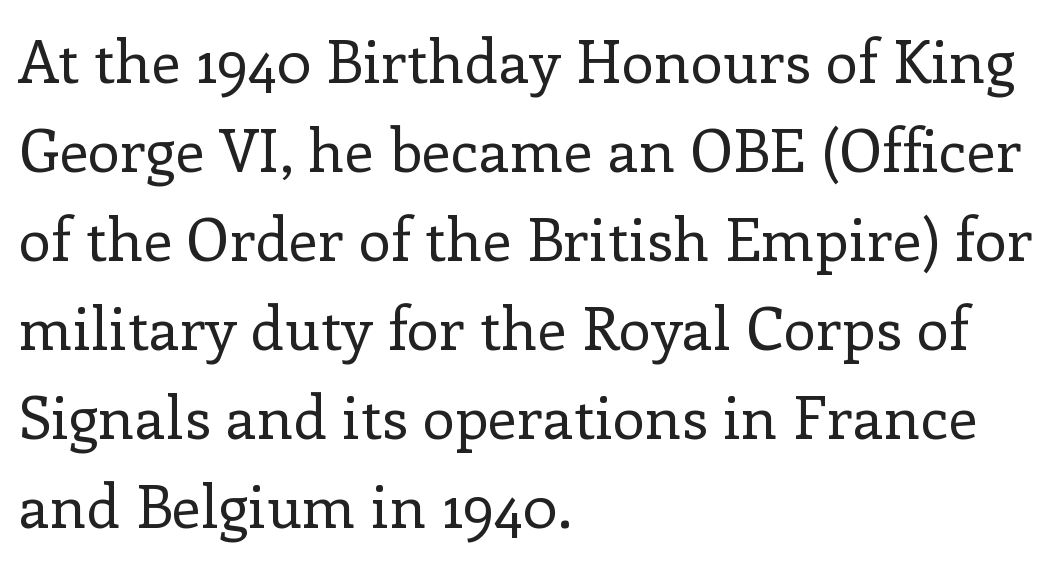
Q: Is the text bold? A: No.
Q: Is the text italic (slanted)? A: No, it is upright.
Q: Is the typeface a serif or a sans-serif typeface? A: Serif.
Q: Is the text underlined? A: No.
Q: How is the paragraph aligned? A: Left-aligned.
Q: Is the spacing between letters normal or unusually wide? A: Normal.
Q: Is the spacing between lines tight, normal or loose? A: Normal.
Q: Width (condensed, normal, or wide)? A: Normal.
Q: Stroke contrast? A: Low.
Q: x-height? A: Medium.
Q: Monospaced? A: No.
